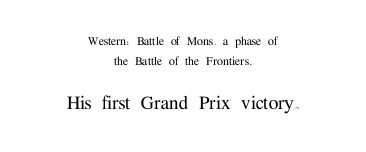
Q: Is the text italic (slanted)? A: No, it is upright.
Q: Is the text underlined? A: No.
Q: How is the paragraph aligned? A: Centered.
Q: Is the spacing between letters normal or unusually wide? A: Normal.
Q: Is the spacing between lines tight, normal or loose? A: Normal.
Q: Which block of text is set in a larger size, the first (top) or the second (bottom)? A: The second (bottom) one.
